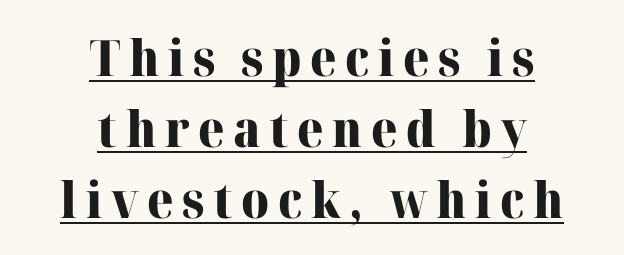
Q: Is the text bold? A: Yes.
Q: Is the text italic (slanted)? A: No, it is upright.
Q: Is the typeface a serif or a sans-serif typeface? A: Serif.
Q: Is the text underlined? A: Yes.
Q: How is the paragraph aligned? A: Centered.
Q: Is the spacing between lines tight, normal or loose? A: Normal.
Q: Width (condensed, normal, or wide)? A: Normal.
Q: Stroke contrast? A: High.
Q: x-height? A: Medium.
Q: Monospaced? A: No.
